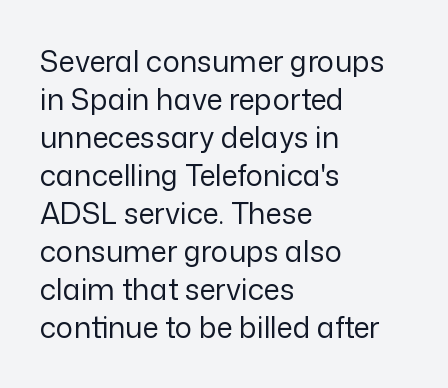
{"serif": "no", "italic": "no", "bold": "no", "weight": "regular", "width": "normal", "stroke_contrast": "low", "x_height": "medium", "monospaced": "no", "underline": "no", "align": "left", "line_spacing": "normal", "line_spacing_ratio": 1.31, "letter_spacing": "normal", "letter_spacing_em": 0.0, "glyph_px": 29}
